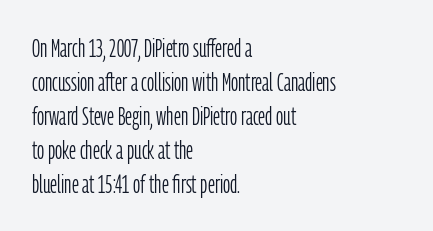
The image shows 25 px text type, upright; set left-aligned, normal line spacing (1.36x), normal letter spacing, not underlined.
